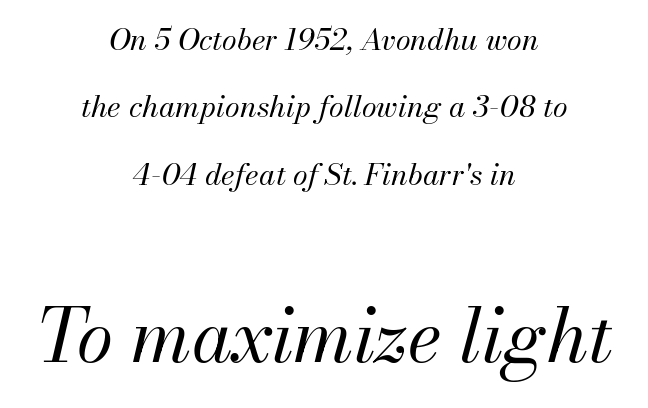
An italicized treatment has been applied to the whole sample. Here the designer chose a conventional face with non-uniform glyph widths. The tracking reads as untouched default to a designer's eye. The letters in the lower block stand taller than those in the block above. A quiet, ordinary-to-light weight characterises the typeface.
